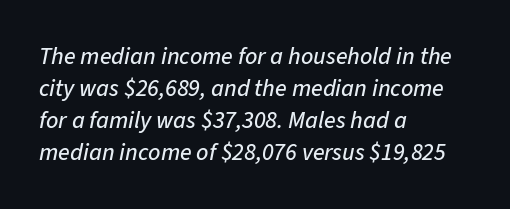
The image shows 24 px text type, italic (leaning right); set left-aligned, normal line spacing (1.33x), normal letter spacing, not underlined.
